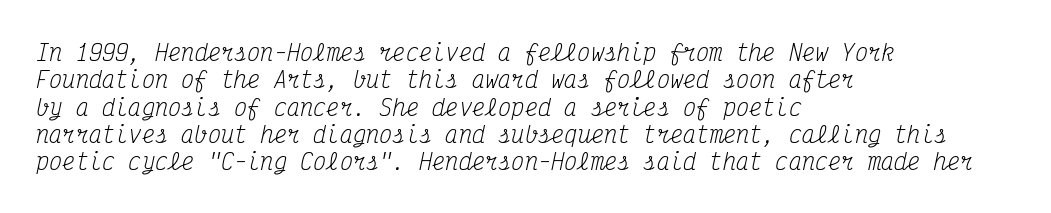
{"italic": "yes", "lean": "right", "slant_degrees": 12, "bold": "no", "underline": "no", "align": "left", "line_spacing_ratio": 1.24, "letter_spacing": "normal", "letter_spacing_em": 0.0, "glyph_px": 22}
